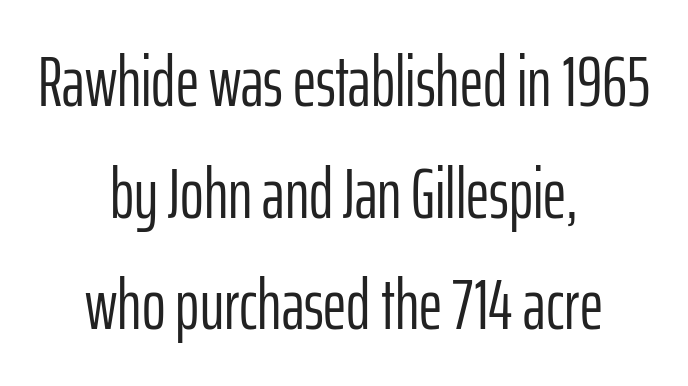
Observe the ordinary spacing: letters are neighbours, not strangers. A typesetter would call this proportional, since set widths differ per character. These lines are composed in type without serifs. Posture: upright roman. Is the type heavy? It reads as light-to-regular instead.
